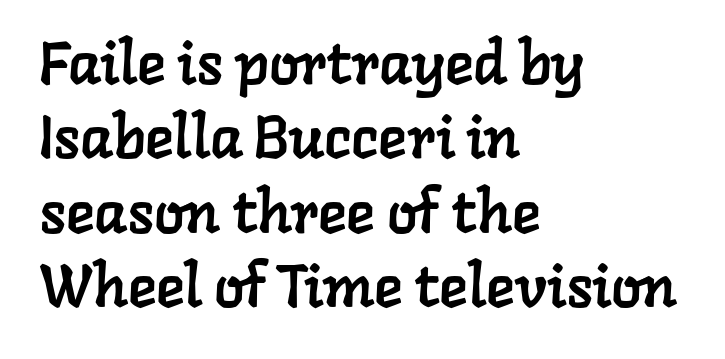
Q: Is the typeface a serif or a sans-serif typeface? A: Serif.
Q: Is the text underlined? A: No.
Q: How is the paragraph aligned? A: Left-aligned.
Q: Is the spacing between letters normal or unusually wide? A: Normal.
Q: Width (condensed, normal, or wide)? A: Normal.
Q: Stroke contrast? A: Low.
Q: x-height? A: Medium.
Q: Monospaced? A: No.
